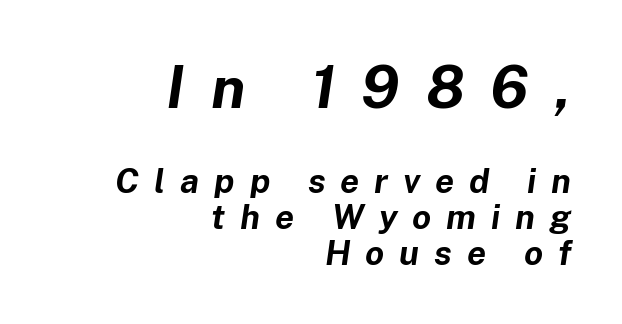
Tall strokes in this sample are angled rather than plumb. Is the lower block the larger one? No — the upper block carries the bigger type. Underlining? Definitely not there. Here the designer chose a conventional face with non-uniform glyph widths. The glyphs have the mass of a bold cut. The lines are quadded right.
